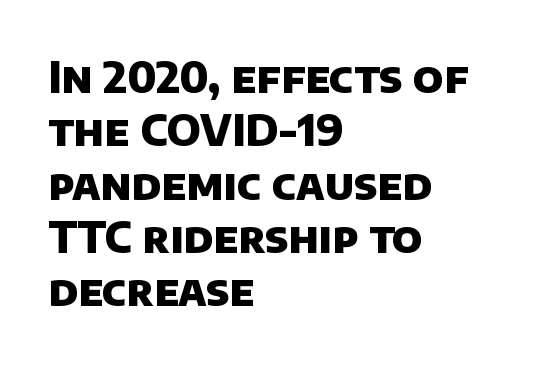
Q: Is the text bold? A: Yes.
Q: Is the typeface a serif or a sans-serif typeface? A: Sans-serif.
Q: Is the text underlined? A: No.
Q: How is the paragraph aligned? A: Left-aligned.
Q: Is the spacing between letters normal or unusually wide? A: Normal.
Q: Width (condensed, normal, or wide)? A: Normal.
Q: Stroke contrast? A: Low.
Q: x-height? A: Large.
Q: Monospaced? A: No.
